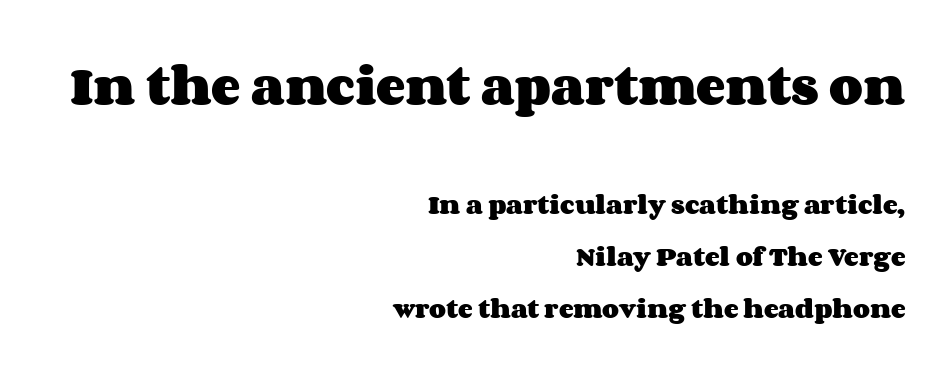
The leading is generous, giving the passage an open texture. The paragraph shown leans on its right margin. The face used here has the dense, thick strokes of a bold. The passage shown is typed in a proportional face where columns would drift.
